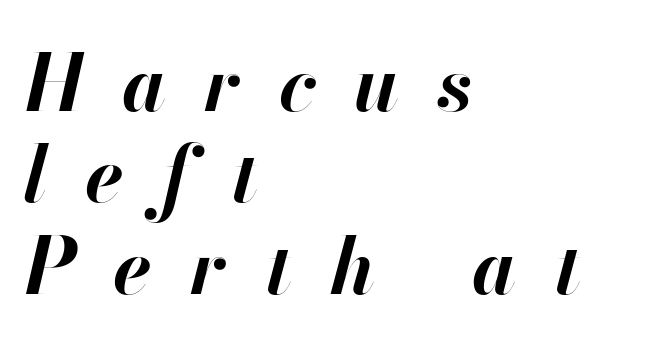
The image shows 78 px bold type, italic (leaning right); set left-aligned, line spacing 1.17x, unusually wide letter spacing (+0.49 em), not underlined; high stroke contrast and a small x-height.
